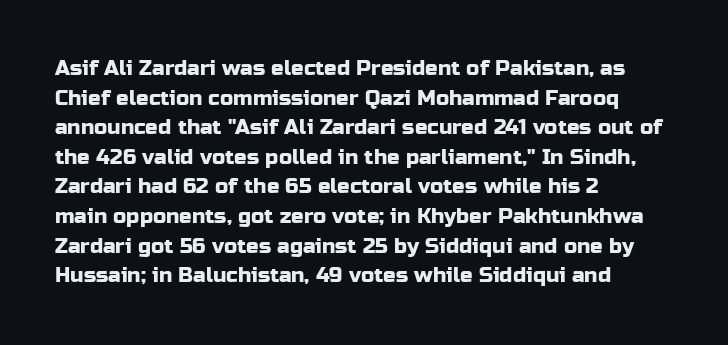
The image shows 21 px text type, upright; set left-aligned, normal line spacing (1.41x), normal letter spacing, not underlined.
